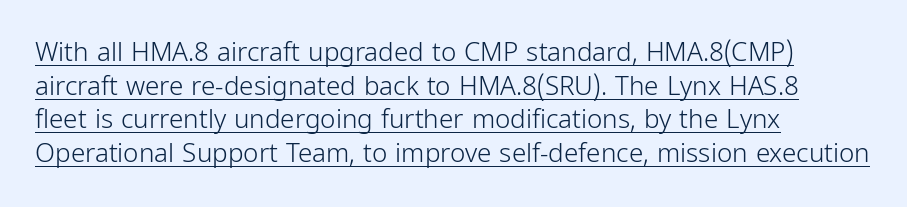
Q: Is the text bold? A: No.
Q: Is the text italic (slanted)? A: No, it is upright.
Q: Is the text underlined? A: Yes.
Q: How is the paragraph aligned? A: Left-aligned.
Q: Is the spacing between letters normal or unusually wide? A: Normal.
Q: Is the spacing between lines tight, normal or loose? A: Normal.
